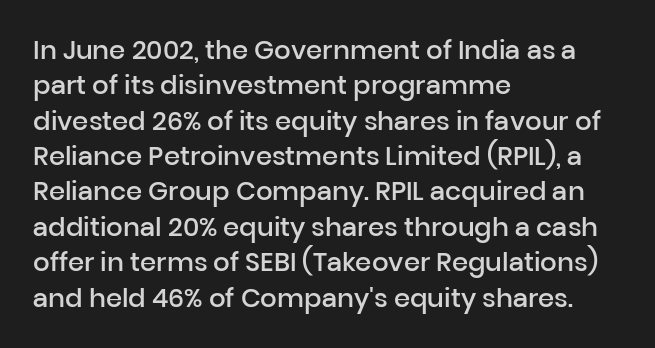
Quick note: underline off. Is the letter spacing exaggerated? No — it looks like the ordinary default. Each new line begins a customary step beneath the previous one. Its strokes are somewhat broadened, the hallmark of semibold type.
